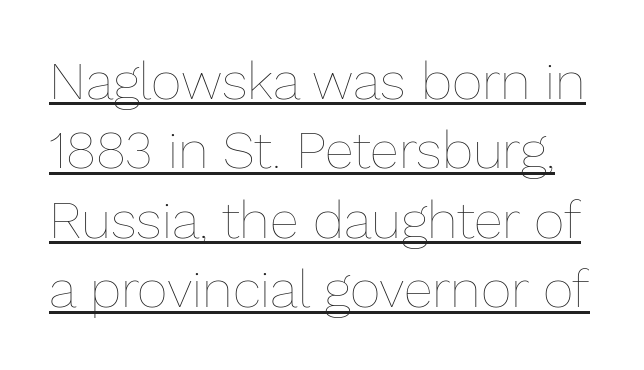
This sample carries an underscore along the baseline area. The weight tops out at a normal text grade. Reading down the column, the eye jumps a familiar distance to each next line. You could call the tracking neutral — neither tight nor loose. You could not count columns in this text — the font is proportionally spaced. The axis of the letterforms is exactly vertical.
